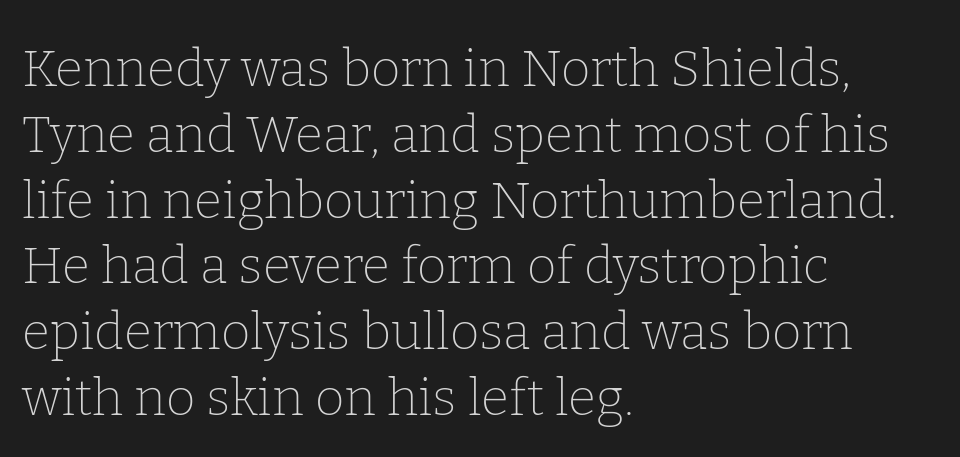
Q: Is the text bold? A: No.
Q: Is the text italic (slanted)? A: No, it is upright.
Q: Is the typeface a serif or a sans-serif typeface? A: Serif.
Q: Is the text underlined? A: No.
Q: How is the paragraph aligned? A: Left-aligned.
Q: Is the spacing between letters normal or unusually wide? A: Normal.
Q: Is the spacing between lines tight, normal or loose? A: Normal.
Q: Width (condensed, normal, or wide)? A: Normal.
Q: Stroke contrast? A: Low.
Q: x-height? A: Medium.
Q: Monospaced? A: No.
